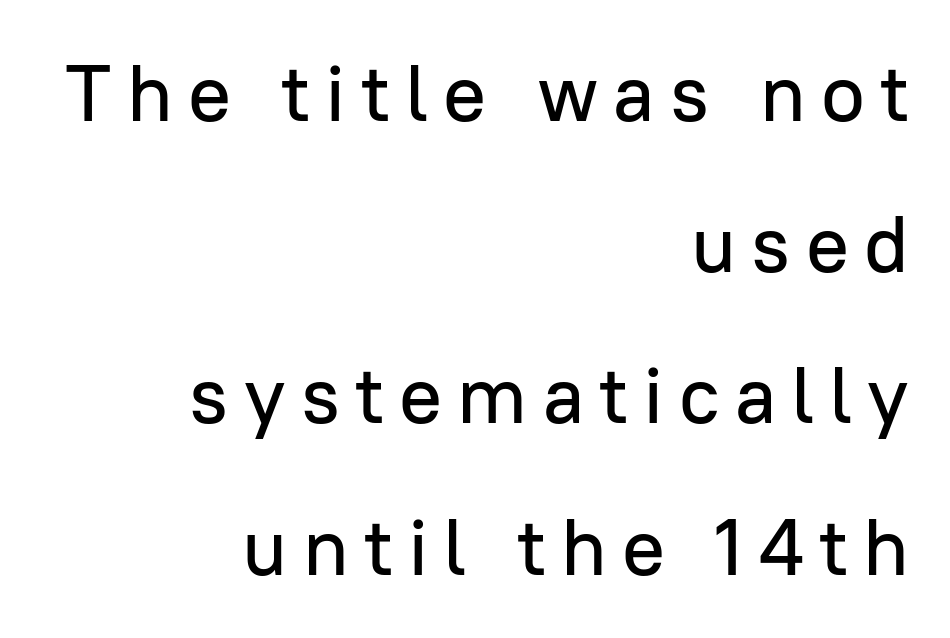
The image shows 80 px sans-serif type, upright; set right-aligned, line spacing 1.89x, not underlined; low stroke contrast and a medium x-height.
